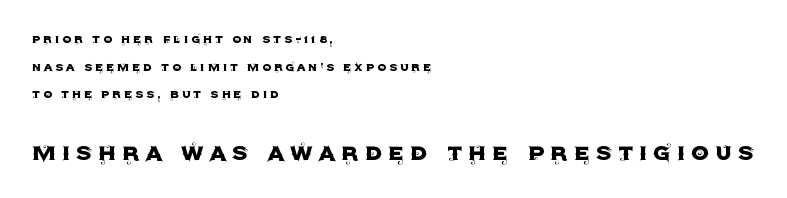
The image shows 28 px sans-serif type, upright; set left-aligned, loose line spacing (1.98x), unusually wide letter spacing (+0.2 em), not underlined; the second (bottom) block is 2.0x larger; a large x-height.
